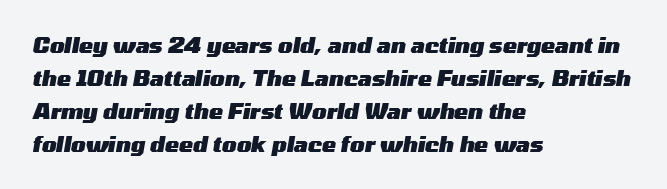
Characters follow at the spacing the type designer built in. In terms of weight, the rendering is a true, heavy bold. Designer's note — italics engaged. The space directly below the letters is spotless. Line spacing here is normal.
